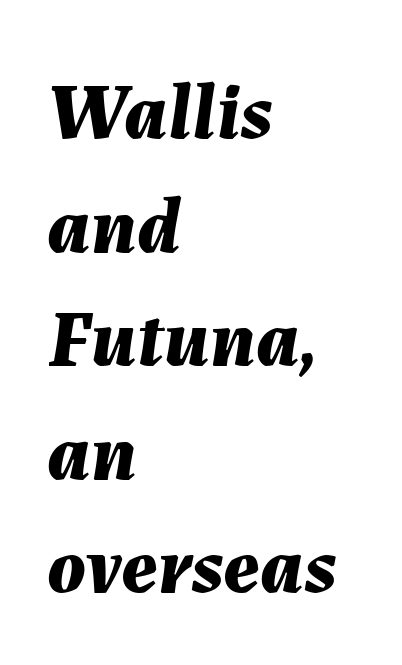
The image shows 80 px bold type, italic (leaning right); set left-aligned, normal line spacing (1.42x), normal letter spacing, not underlined; medium stroke contrast and a medium x-height.
